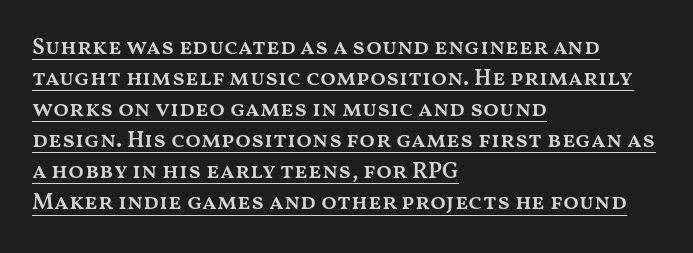
{"italic": "no", "bold": "semi", "underline": "yes", "align": "left", "line_spacing": "normal", "line_spacing_ratio": 1.35, "letter_spacing": "normal", "letter_spacing_em": 0.0, "glyph_px": 23}
